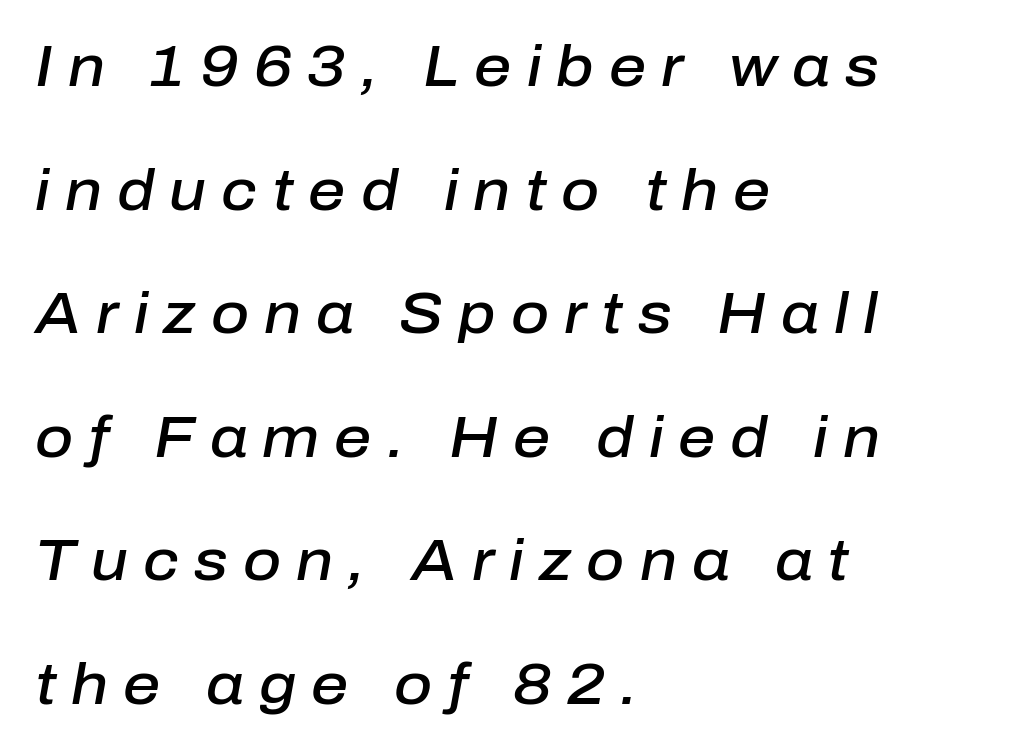
{"italic": "yes", "lean": "right", "slant_degrees": 10, "bold": "semi", "weight": "semibold", "width": "normal", "stroke_contrast": "low", "x_height": "medium", "monospaced": "no", "underline": "no", "align": "left", "line_spacing": "loose", "line_spacing_ratio": 2.13, "letter_spacing": "wide", "letter_spacing_em": 0.26, "glyph_px": 58}
